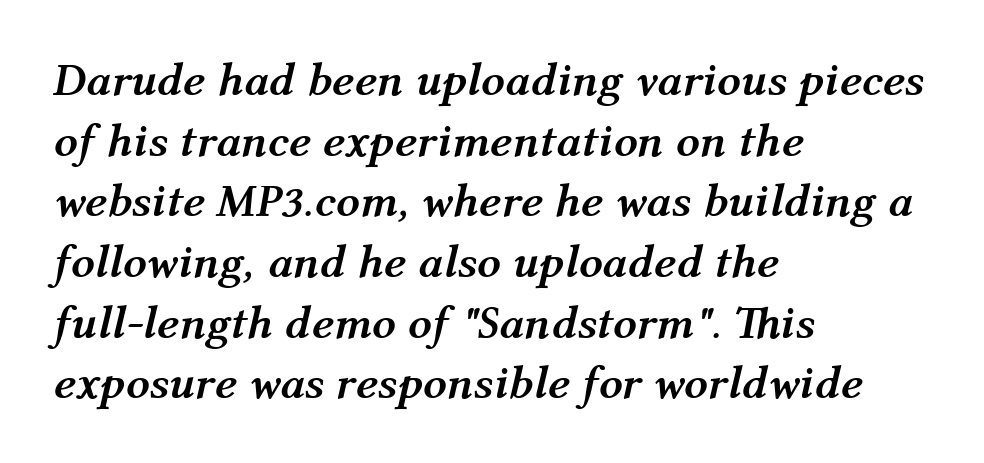
The letters are bold, with thick, heavy strokes. The line texture is even and compact thanks to regular tracking. Does the leading feel generous? No, just average. Beneath every word, the page is bare. Line starts are locked; line ends wander.
